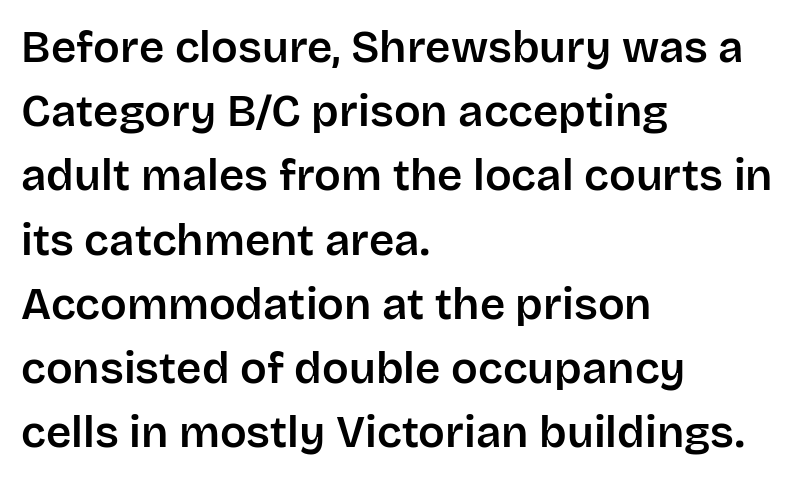
{"serif": "no", "italic": "no", "width": "normal", "stroke_contrast": "low", "x_height": "large", "monospaced": "no", "underline": "no", "align": "left", "line_spacing": "normal", "line_spacing_ratio": 1.46, "letter_spacing": "normal", "letter_spacing_em": 0.0, "glyph_px": 44}
